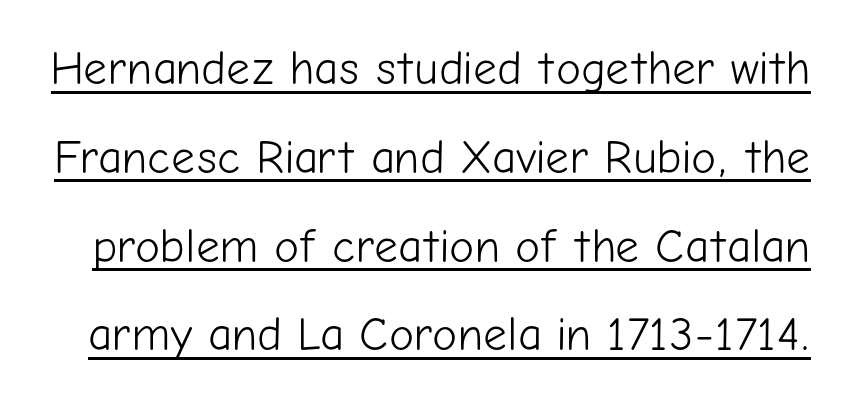
Q: Is the text bold? A: No.
Q: Is the text italic (slanted)? A: No, it is upright.
Q: Is the typeface a serif or a sans-serif typeface? A: Sans-serif.
Q: Is the text underlined? A: Yes.
Q: Is the spacing between letters normal or unusually wide? A: Normal.
Q: Width (condensed, normal, or wide)? A: Normal.
Q: Stroke contrast? A: Low.
Q: x-height? A: Medium.
Q: Monospaced? A: No.
